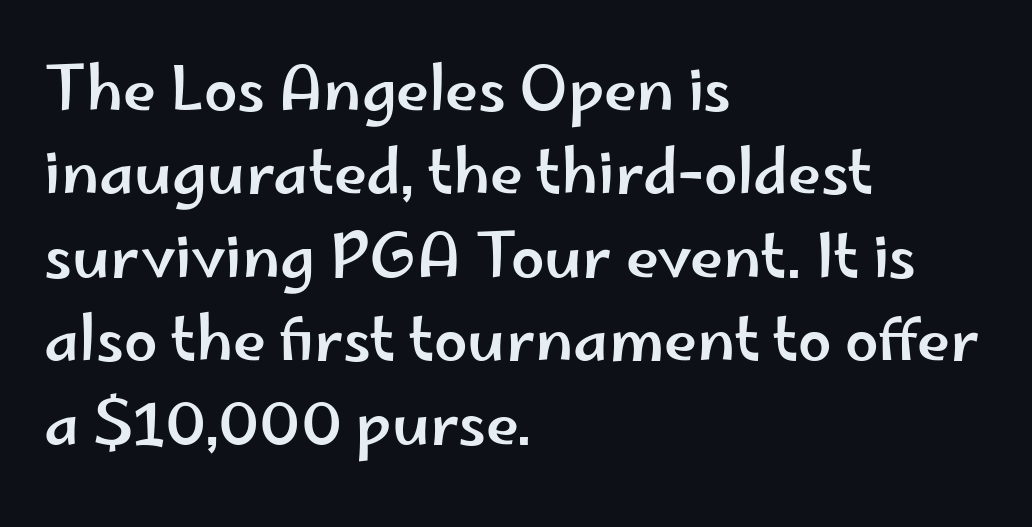
Q: Is the text italic (slanted)? A: No, it is upright.
Q: Is the typeface a serif or a sans-serif typeface? A: Sans-serif.
Q: Is the text underlined? A: No.
Q: How is the paragraph aligned? A: Left-aligned.
Q: Is the spacing between letters normal or unusually wide? A: Normal.
Q: Is the spacing between lines tight, normal or loose? A: Normal.
Q: Width (condensed, normal, or wide)? A: Wide.
Q: Stroke contrast? A: Low.
Q: x-height? A: Small.
Q: Monospaced? A: No.
